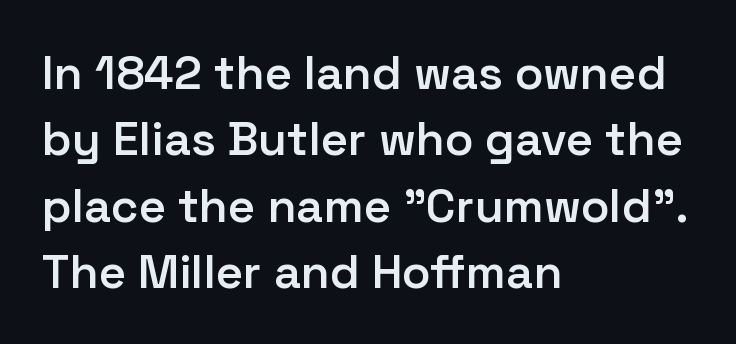
The image shows 47 px semibold sans-serif type, upright; set left-aligned, normal line spacing (1.41x), normal letter spacing, not underlined; low stroke contrast and a medium x-height.
